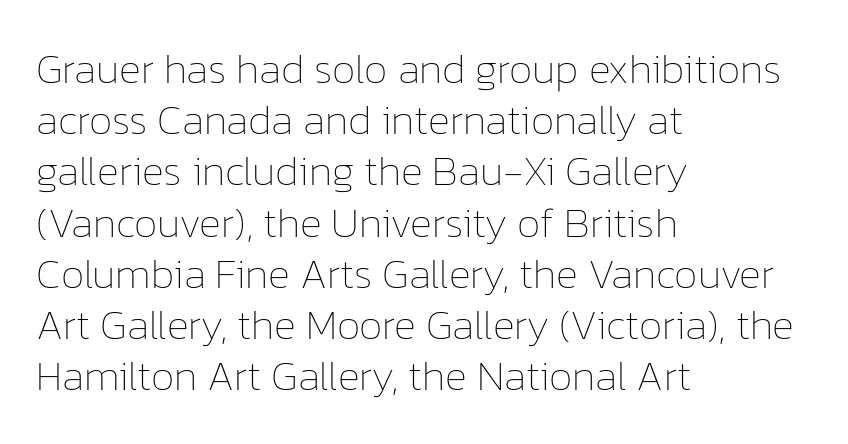
Q: Is the text bold? A: No.
Q: Is the text italic (slanted)? A: No, it is upright.
Q: Is the text underlined? A: No.
Q: How is the paragraph aligned? A: Left-aligned.
Q: Is the spacing between letters normal or unusually wide? A: Normal.
Q: Width (condensed, normal, or wide)? A: Normal.
Q: Stroke contrast? A: Low.
Q: x-height? A: Medium.
Q: Monospaced? A: No.
